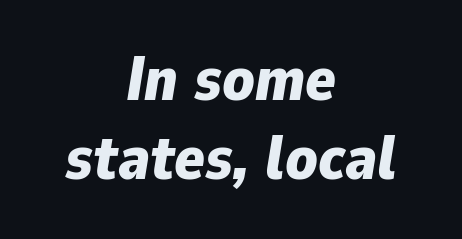
{"italic": "yes", "lean": "right", "slant_degrees": 9, "bold": "yes", "weight": "bold", "width": "normal", "stroke_contrast": "low", "x_height": "medium", "monospaced": "no", "underline": "no", "align": "center", "line_spacing": "normal", "line_spacing_ratio": 1.26, "letter_spacing": "normal", "letter_spacing_em": 0.0, "glyph_px": 63}
